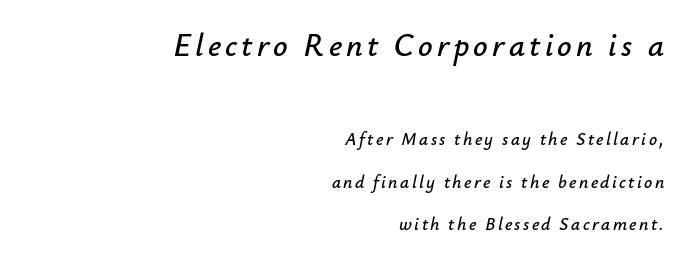
The image shows 32 px text type, italic (leaning right); set right-aligned, loose line spacing (2.38x), not underlined; the first (top) block is 1.78x larger; low stroke contrast and a small x-height.
